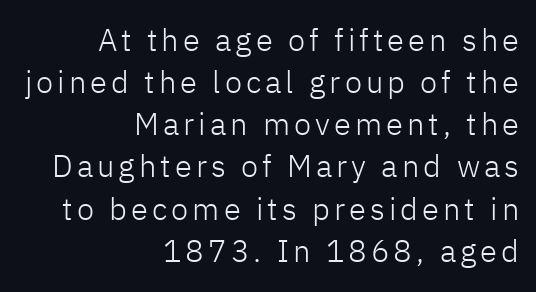
{"serif": "no", "italic": "no", "bold": "no", "weight": "light", "width": "normal", "stroke_contrast": "low", "x_height": "medium", "monospaced": "no", "underline": "no", "align": "right", "line_spacing": "normal", "line_spacing_ratio": 1.36, "glyph_px": 31}
